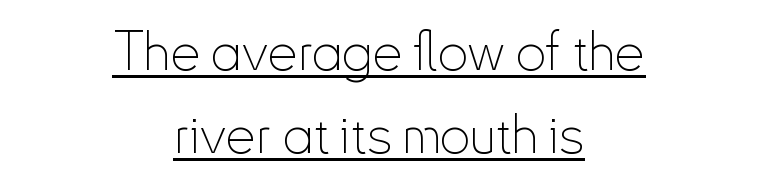
{"serif": "no", "italic": "no", "bold": "no", "weight": "thin", "width": "condensed", "stroke_contrast": "low", "x_height": "small", "monospaced": "no", "underline": "yes", "align": "center", "line_spacing": "normal", "line_spacing_ratio": 1.56, "letter_spacing": "normal", "letter_spacing_em": 0.0, "glyph_px": 53}
